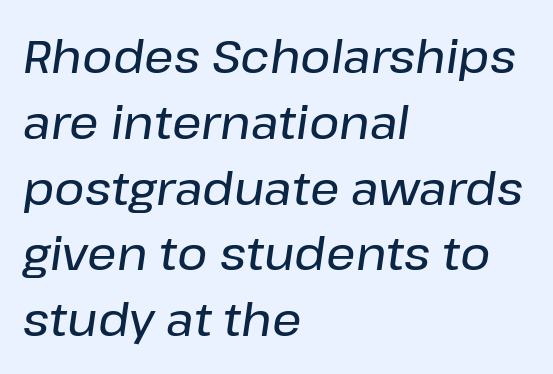
Q: Is the text italic (slanted)? A: Yes, it leans right by about 8 degrees.
Q: Is the text underlined? A: No.
Q: How is the paragraph aligned? A: Left-aligned.
Q: Is the spacing between letters normal or unusually wide? A: Normal.
Q: Is the spacing between lines tight, normal or loose? A: Normal.
Q: Width (condensed, normal, or wide)? A: Normal.
Q: Stroke contrast? A: Low.
Q: x-height? A: Medium.
Q: Monospaced? A: No.
